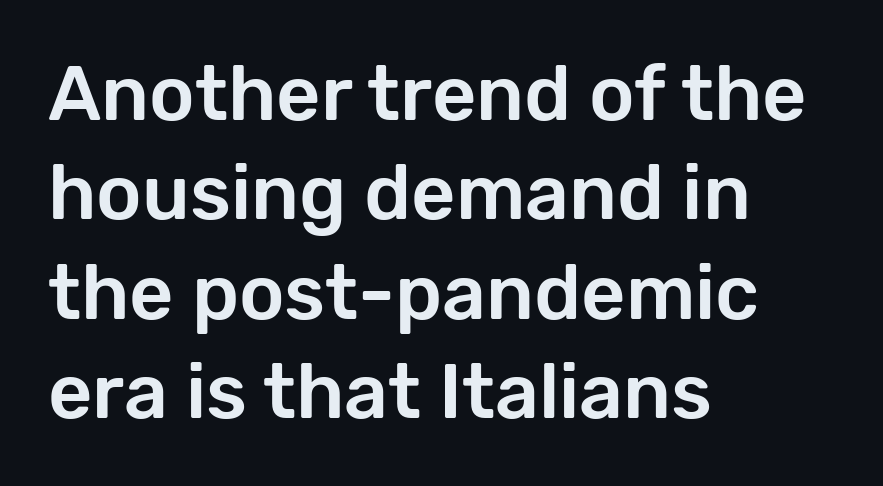
The image shows 77 px sans-serif type, upright; set left-aligned, normal line spacing (1.29x), normal letter spacing, not underlined; low stroke contrast and a medium x-height.
